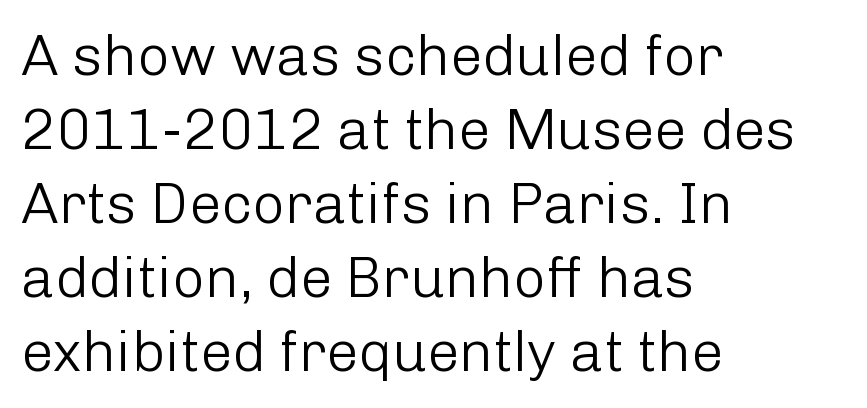
These lines keep a tight, regular rhythm from letter to letter. Reading down the column, the eye jumps a familiar distance to each next line. The letters advance in unequal steps, a hallmark of proportional type. The weight tops out at a normal text grade.
